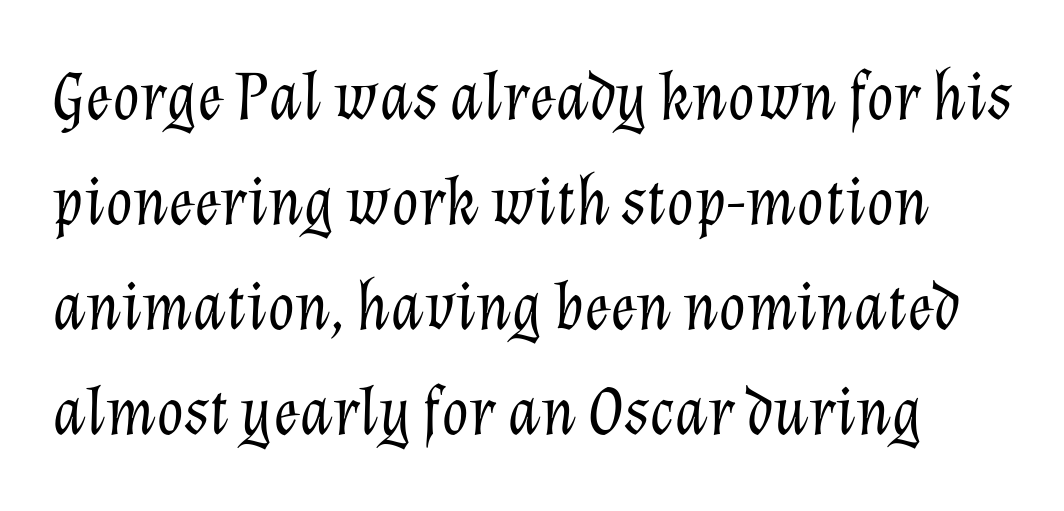
Q: Is the text bold? A: No.
Q: Is the text italic (slanted)? A: Yes, it leans right by about 12 degrees.
Q: Is the text underlined? A: No.
Q: Is the spacing between letters normal or unusually wide? A: Normal.
Q: Is the spacing between lines tight, normal or loose? A: Normal.
Q: Width (condensed, normal, or wide)? A: Normal.
Q: Stroke contrast? A: Low.
Q: x-height? A: Medium.
Q: Monospaced? A: No.
